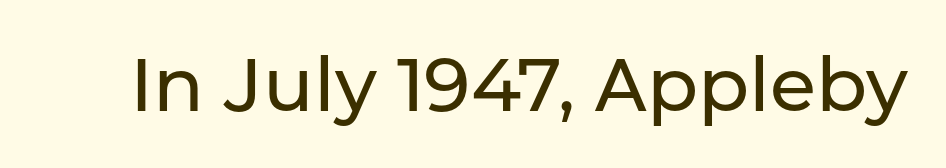
Characters follow at the spacing the type designer built in. Nobody drew a line under any word here. You can tell it's not italic because the verticals are truly vertical. The face used here is proportionally spaced, like ordinary book or web type. The designer went with a sans here, leaving each stem footless.
